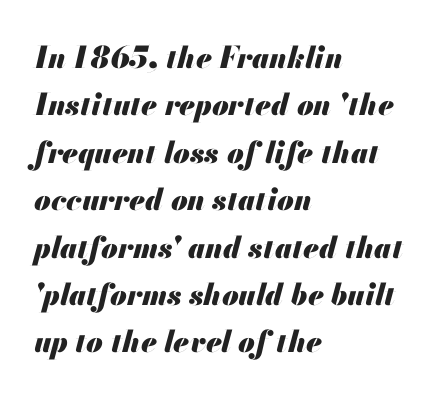
Q: Is the text bold? A: Yes.
Q: Is the text italic (slanted)? A: Yes, it leans right by about 13 degrees.
Q: Is the text underlined? A: No.
Q: How is the paragraph aligned? A: Left-aligned.
Q: Is the spacing between letters normal or unusually wide? A: Normal.
Q: Is the spacing between lines tight, normal or loose? A: Normal.
Q: Width (condensed, normal, or wide)? A: Normal.
Q: Stroke contrast? A: Medium.
Q: x-height? A: Small.
Q: Monospaced? A: No.
